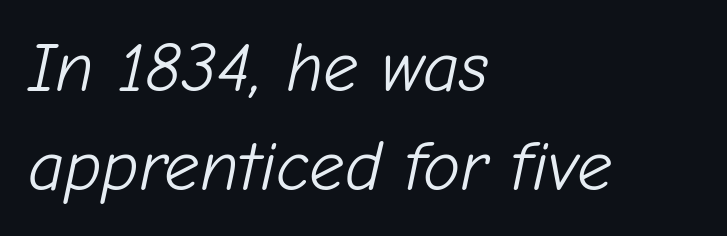
The image shows 70 px light type, italic (leaning right); set left-aligned, normal line spacing (1.41x), normal letter spacing, not underlined; low stroke contrast and a medium x-height.
